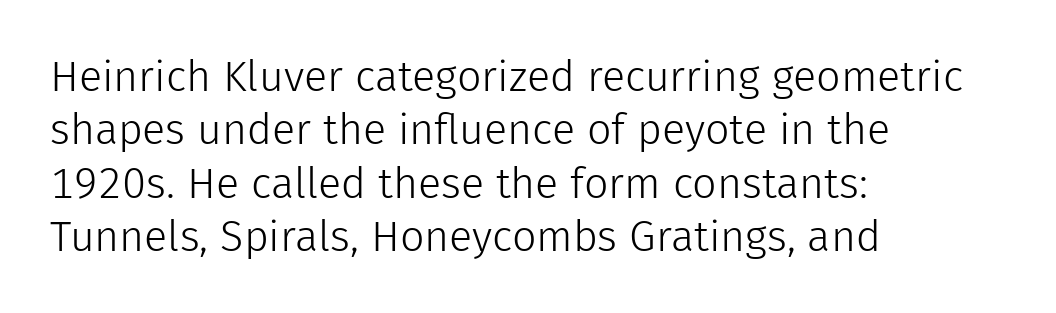
The image shows 43 px light sans-serif type, upright; set left-aligned, line spacing 1.24x, normal letter spacing, not underlined; low stroke contrast and a medium x-height.
